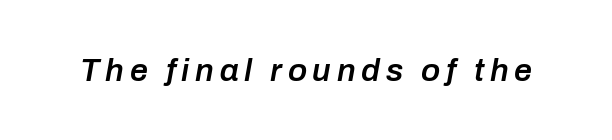
{"italic": "yes", "lean": "right", "slant_degrees": 10, "bold": "semi", "weight": "semibold", "width": "normal", "stroke_contrast": "low", "x_height": "medium", "monospaced": "no", "underline": "no", "glyph_px": 32}
